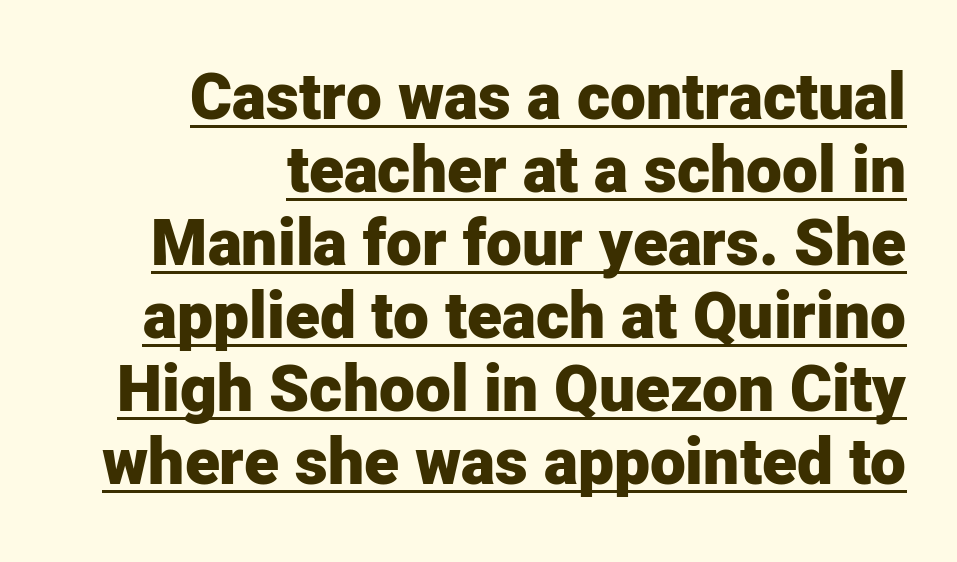
The image shows 64 px heavy sans-serif type, upright; set right-aligned, tight line spacing (1.14x), normal letter spacing, underlined; low stroke contrast and a medium x-height.
